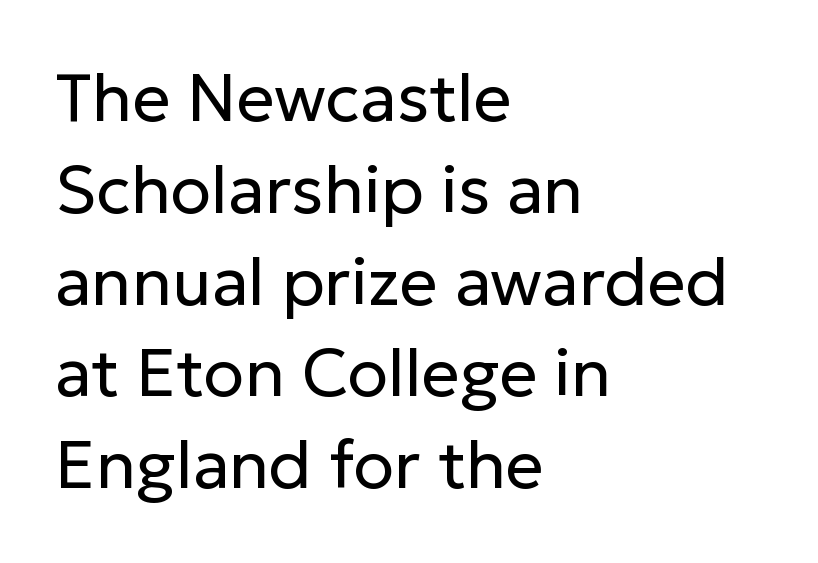
Here the designer chose a conventional face with non-uniform glyph widths. This rendering uses left alignment, leaving the right contour irregular. Stroke thickness stays within the range of a standard reading face or lighter. No extra tracking has been applied to these lines. In terms of letterform style, serifs are entirely absent. Vertically, the passage feels balanced, rows spaced as you'd expect.
